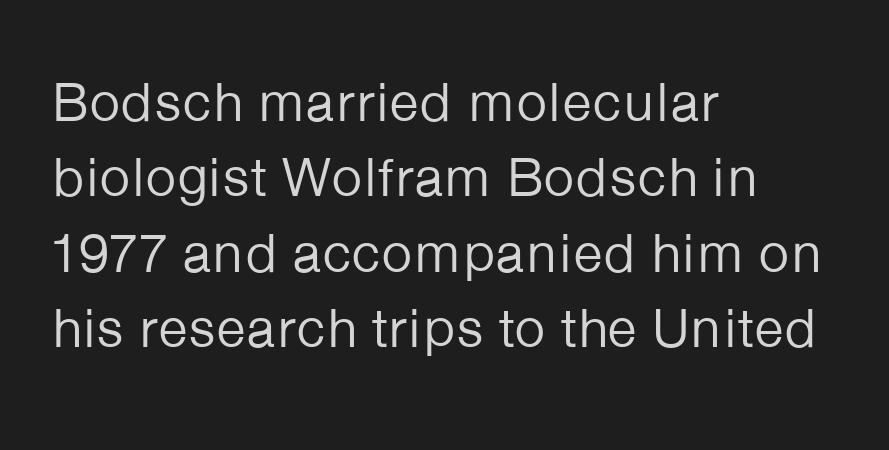
The string is rendered with underlining switched off. The characters display no serif detailing; their extremities are plain. Words appear dense and cohesive because spacing is normal. How would I describe the line gaps? Plain and ordinary.
